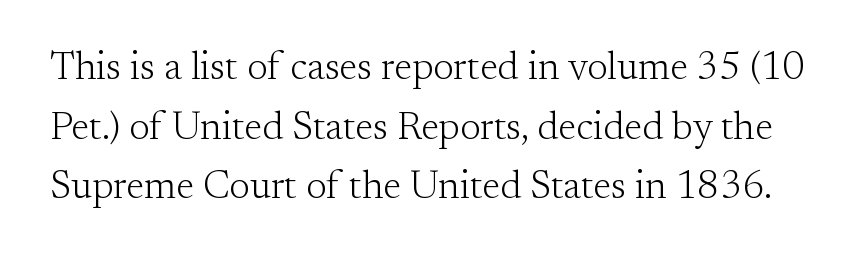
{"serif": "yes", "italic": "no", "bold": "no", "weight": "light", "width": "normal", "stroke_contrast": "medium", "x_height": "small", "monospaced": "no", "underline": "no", "line_spacing": "normal", "line_spacing_ratio": 1.53, "letter_spacing": "normal", "letter_spacing_em": 0.0, "glyph_px": 39}
